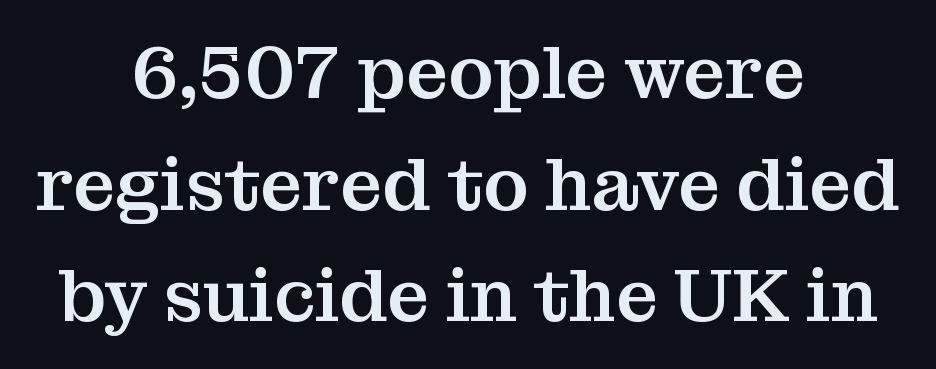
These lines are rendered in a variable-pitch font. Which margin do the lines hug? Neither — every line sits in the middle. The text was rendered using a seriffed face with decorative stroke endings. The lettering holds an erect, upright posture throughout. No word sits above an underline. Short note: letters normally spaced.
